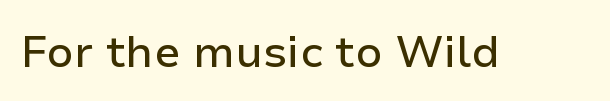
The image shows 44 px sans-serif type, upright; set normal letter spacing, not underlined; low stroke contrast and a medium x-height.
